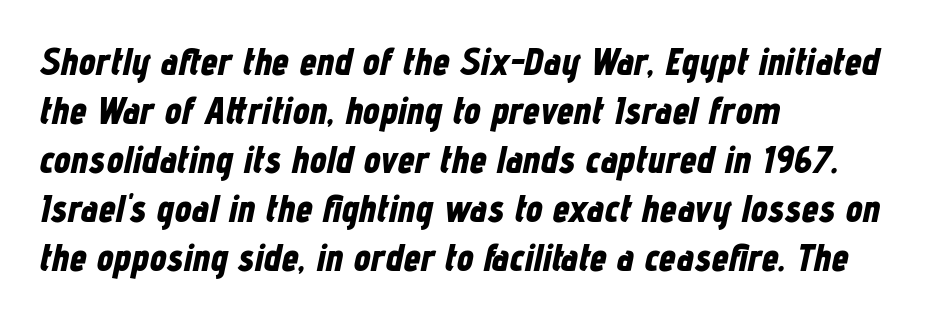
{"italic": "yes", "lean": "right", "slant_degrees": 12, "bold": "yes", "weight": "bold", "width": "condensed", "stroke_contrast": "low", "x_height": "medium", "monospaced": "no", "underline": "no", "align": "left", "line_spacing": "normal", "line_spacing_ratio": 1.29, "letter_spacing": "normal", "letter_spacing_em": 0.0, "glyph_px": 38}
